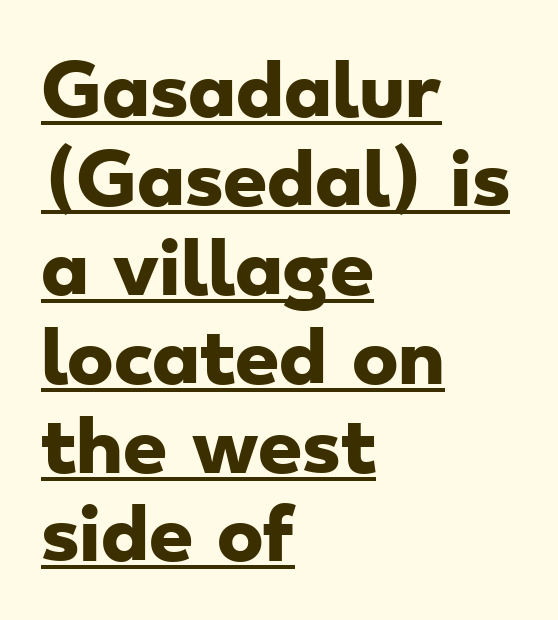
The image shows 70 px heavy, wide sans-serif type; set left-aligned, normal line spacing (1.27x), normal letter spacing, underlined; low stroke contrast and a small x-height.
